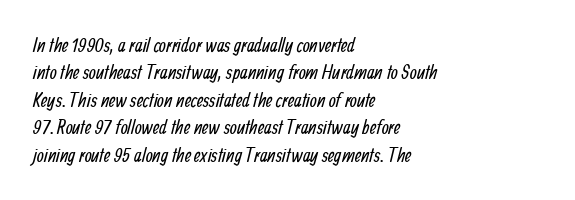
The image shows 20 px text type; set left-aligned, normal line spacing (1.37x), normal letter spacing, not underlined.
